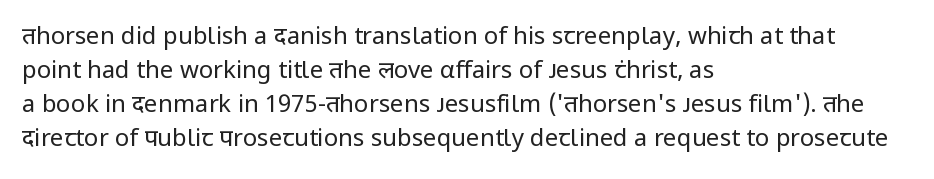
Q: Is the text bold? A: No.
Q: Is the text italic (slanted)? A: No, it is upright.
Q: Is the text underlined? A: No.
Q: How is the paragraph aligned? A: Left-aligned.
Q: Is the spacing between letters normal or unusually wide? A: Normal.
Q: Is the spacing between lines tight, normal or loose? A: Normal.
